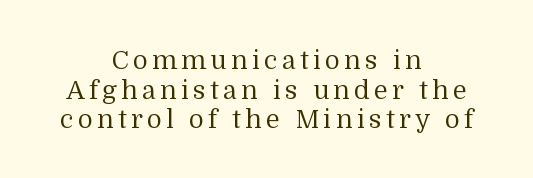
{"italic": "no", "bold": "no", "underline": "no", "align": "center", "line_spacing": "tight", "line_spacing_ratio": 1.14, "glyph_px": 26}
